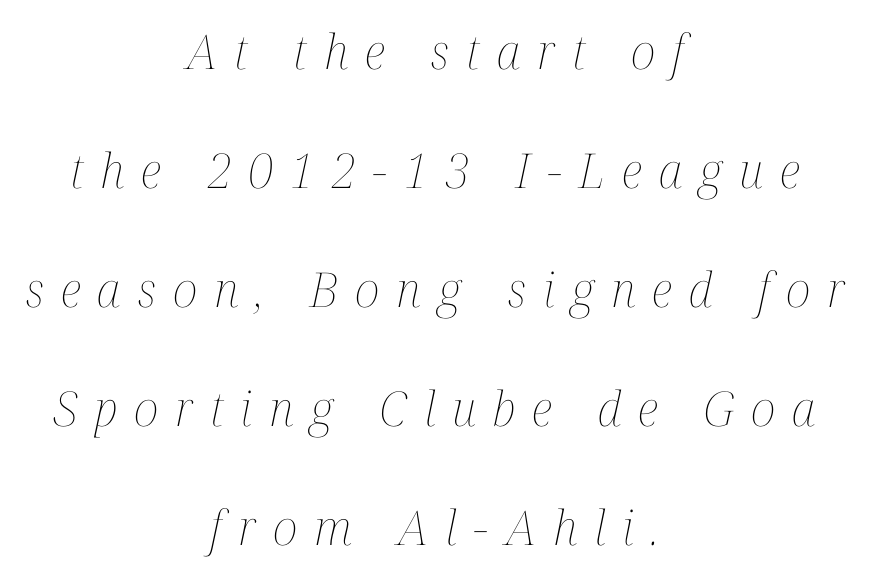
{"italic": "yes", "lean": "right", "slant_degrees": 12, "bold": "no", "weight": "thin", "width": "condensed", "stroke_contrast": "medium", "x_height": "medium", "monospaced": "no", "underline": "no", "align": "center", "line_spacing": "loose", "line_spacing_ratio": 2.48, "letter_spacing": "wide", "letter_spacing_em": 0.35, "glyph_px": 48}
